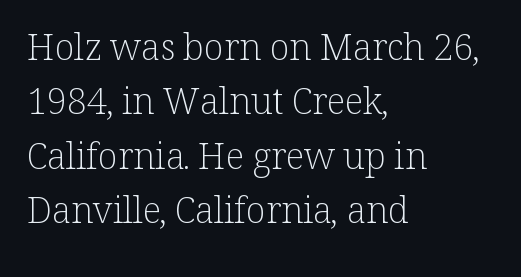
{"serif": "yes", "italic": "no", "bold": "no", "weight": "light", "width": "normal", "stroke_contrast": "low", "x_height": "medium", "monospaced": "no", "underline": "no", "align": "left", "line_spacing": "normal", "line_spacing_ratio": 1.51, "letter_spacing": "normal", "letter_spacing_em": 0.0, "glyph_px": 36}
